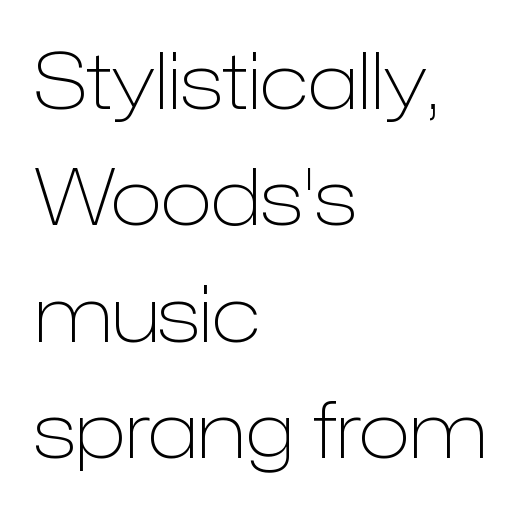
Posture: vertical. Typographically, this falls in the sans-serif category. Typeset ragged right — the left edge is the straight one. This reads as an unemphasized weight, regular at the heaviest. The tracking reads as untouched default to a designer's eye.
